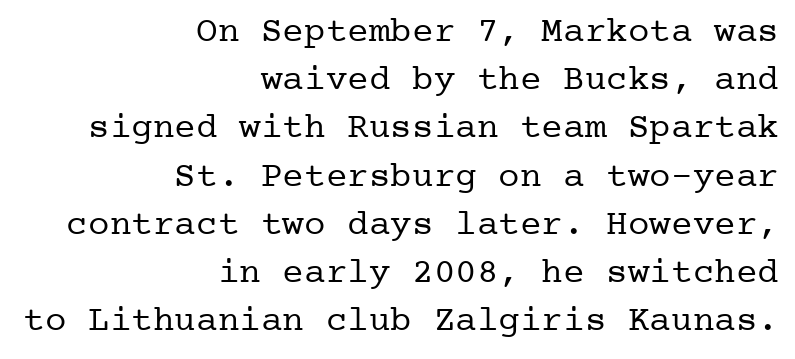
Q: Is the text bold? A: No.
Q: Is the text italic (slanted)? A: No, it is upright.
Q: Is the typeface a serif or a sans-serif typeface? A: Serif.
Q: Is the text underlined? A: No.
Q: How is the paragraph aligned? A: Right-aligned.
Q: Is the spacing between letters normal or unusually wide? A: Normal.
Q: Is the spacing between lines tight, normal or loose? A: Normal.
Q: Width (condensed, normal, or wide)? A: Normal.
Q: Stroke contrast? A: Low.
Q: x-height? A: Medium.
